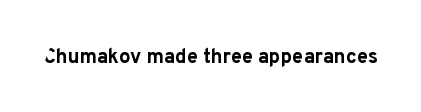
The rendering keeps characters at their native spacing. Underlining? Definitely not there. Nope, not italic — everything's standing straight. Set as a true bold cut, around the 700 mark.
